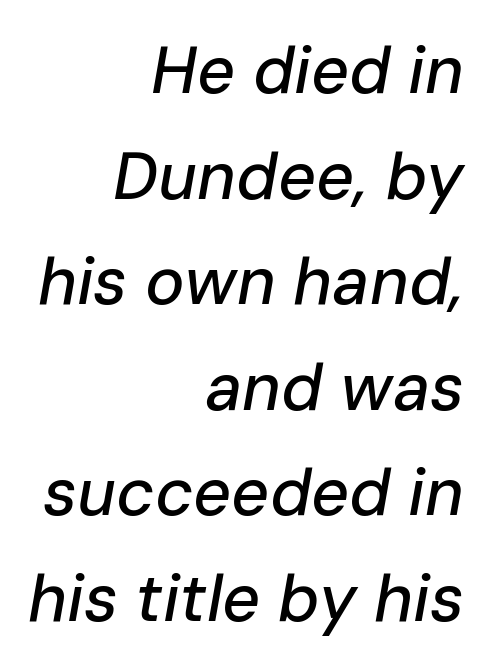
Q: Is the text italic (slanted)? A: Yes, it leans right by about 10 degrees.
Q: Is the text underlined? A: No.
Q: How is the paragraph aligned? A: Right-aligned.
Q: Is the spacing between letters normal or unusually wide? A: Normal.
Q: Is the spacing between lines tight, normal or loose? A: Normal.
Q: Width (condensed, normal, or wide)? A: Normal.
Q: Stroke contrast? A: Low.
Q: x-height? A: Medium.
Q: Monospaced? A: No.
